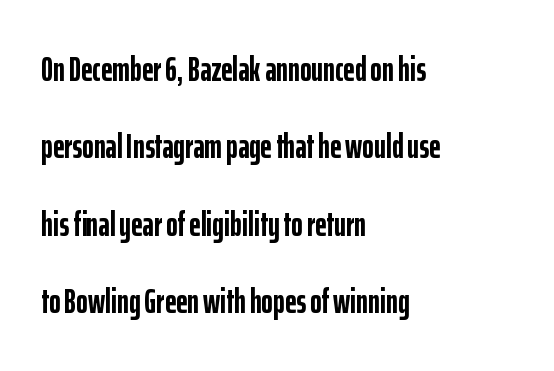
The image shows 35 px semibold, condensed sans-serif type, upright; set left-aligned, loose line spacing (2.21x), normal letter spacing, not underlined; low stroke contrast and a medium x-height.
